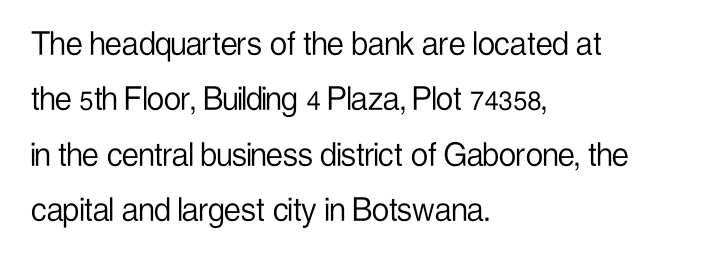
The line texture is even and compact thanks to regular tracking. Has an underline been added? It has not. The passage shown is typed in a proportional face where columns would drift. The lettering holds an erect, upright posture throughout. Vertical stems look standard width or narrower in stroke.
